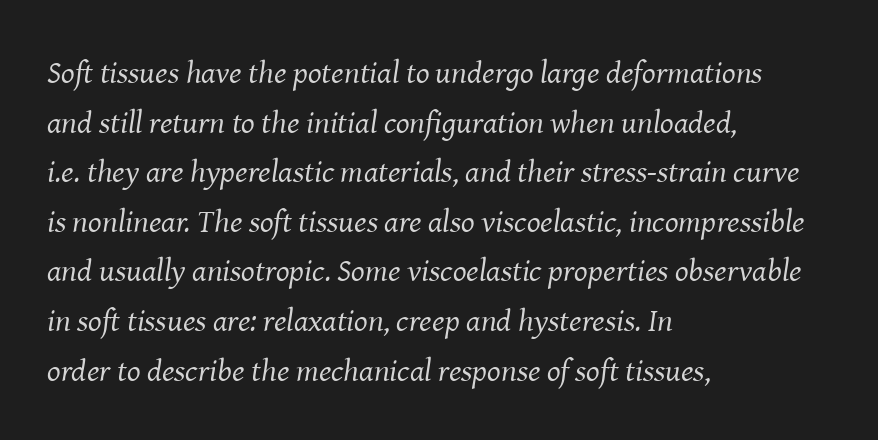
Q: Is the text bold? A: No.
Q: Is the text italic (slanted)? A: Yes, it leans right by about 8 degrees.
Q: Is the typeface a serif or a sans-serif typeface? A: Serif.
Q: Is the text underlined? A: No.
Q: How is the paragraph aligned? A: Left-aligned.
Q: Is the spacing between letters normal or unusually wide? A: Normal.
Q: Is the spacing between lines tight, normal or loose? A: Normal.
Q: Width (condensed, normal, or wide)? A: Normal.
Q: Stroke contrast? A: Medium.
Q: x-height? A: Medium.
Q: Monospaced? A: No.
